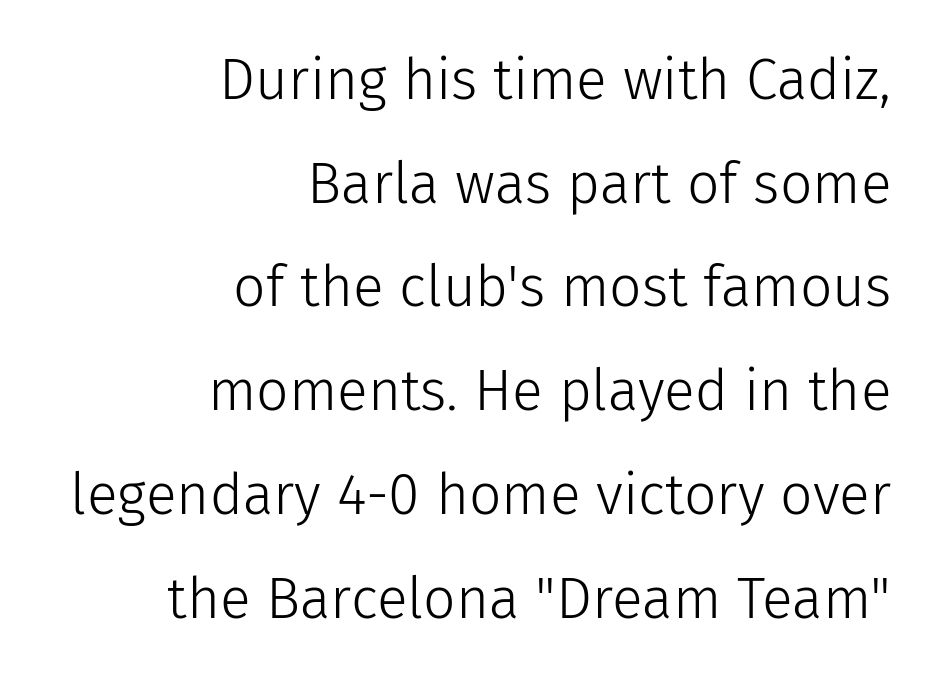
The image shows 57 px light sans-serif type, upright; set right-aligned, line spacing 1.82x, normal letter spacing, not underlined; low stroke contrast and a medium x-height.
